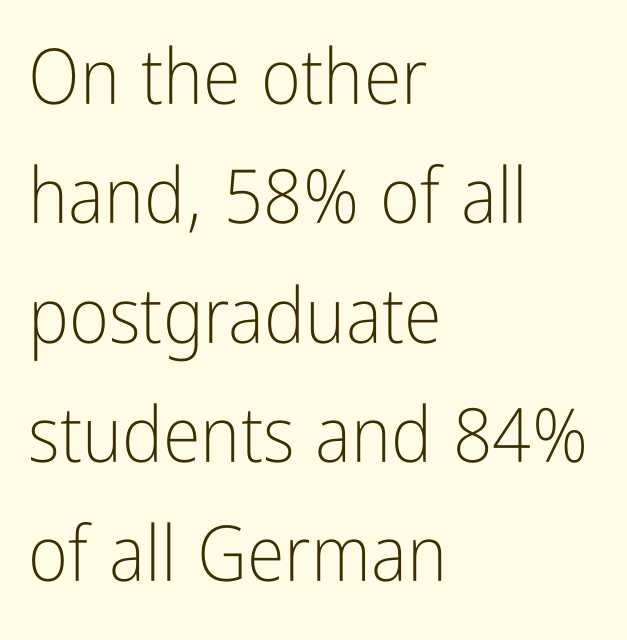
The lines sit at an ordinary, default distance from one another. Grotesque or geometric, the face here clearly has no serifs. Letters rest on an invisible, unmarked baseline. Words appear dense and cohesive because spacing is normal. A light-to-regular cut is what we see here. The specimen reads as upright at a glance.
